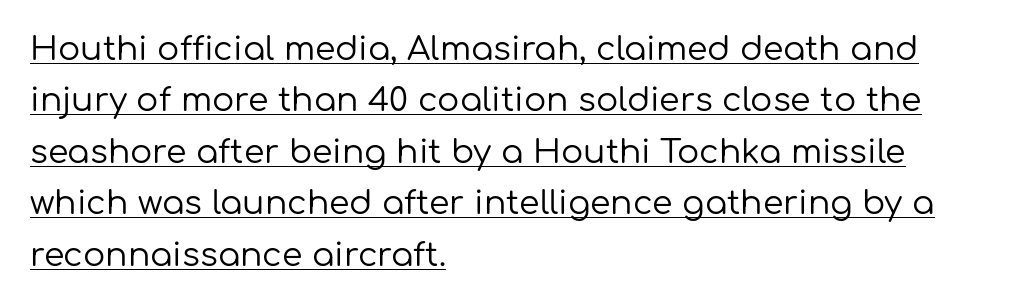
The lines in this sample share a left origin and differ only in where they stop. Tall strokes in this sample are plumb rather than angled. Weight: not bold — regular or lighter. Caption: standard tracking, unaltered. The line-height multiplier appears to be the usual default. Check the space under the baseline: a stroke is drawn there.
